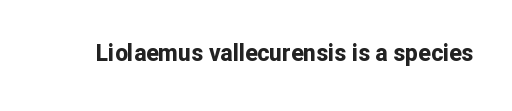
The image shows 23 px bold type, upright; set normal letter spacing, not underlined.
